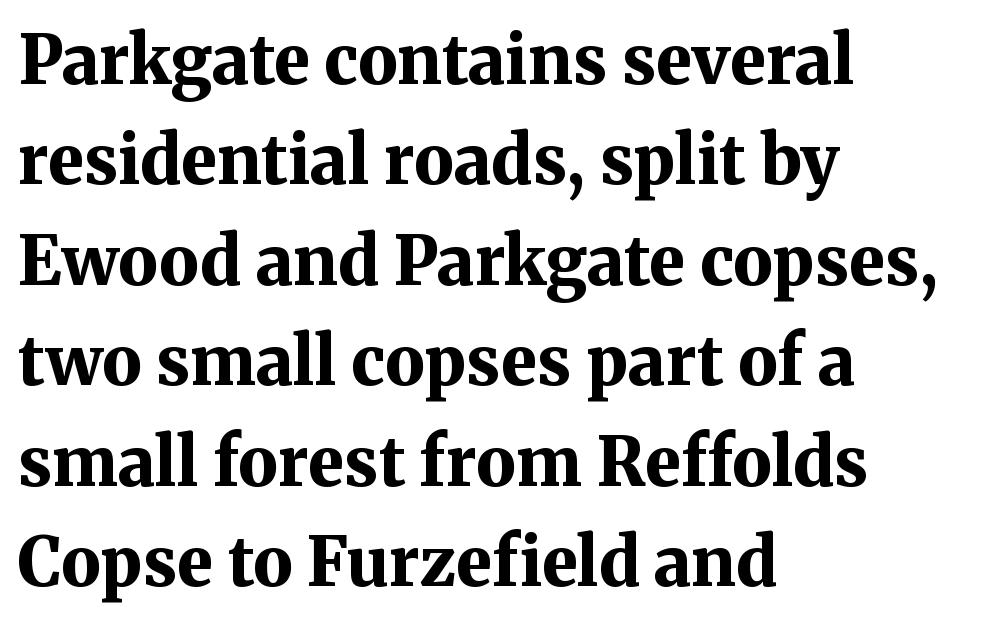
{"serif": "yes", "italic": "no", "bold": "yes", "weight": "bold", "width": "normal", "stroke_contrast": "medium", "x_height": "medium", "monospaced": "no", "underline": "no", "align": "left", "line_spacing": "normal", "line_spacing_ratio": 1.5, "letter_spacing": "normal", "letter_spacing_em": 0.0, "glyph_px": 67}
